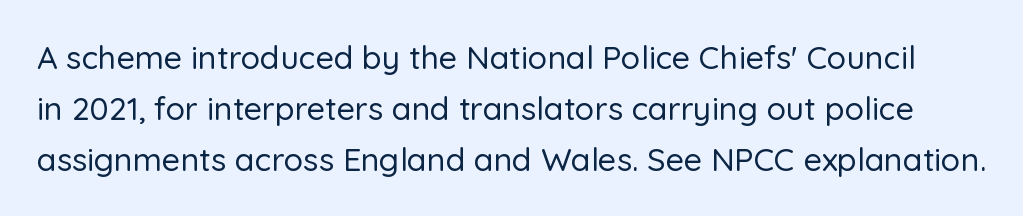
{"serif": "no", "italic": "no", "width": "normal", "stroke_contrast": "low", "x_height": "medium", "monospaced": "no", "underline": "no", "line_spacing": "normal", "line_spacing_ratio": 1.59, "letter_spacing": "normal", "letter_spacing_em": 0.0, "glyph_px": 32}
